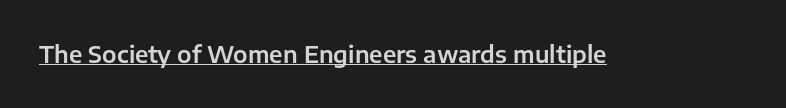
Q: Is the text italic (slanted)? A: No, it is upright.
Q: Is the text underlined? A: Yes.
Q: Is the spacing between letters normal or unusually wide? A: Normal.
